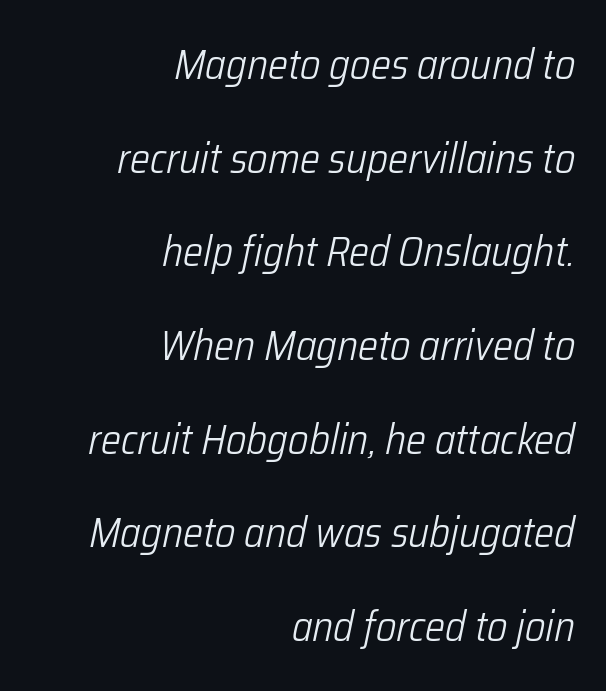
Q: Is the text bold? A: No.
Q: Is the text italic (slanted)? A: Yes, it leans right by about 12 degrees.
Q: Is the text underlined? A: No.
Q: How is the paragraph aligned? A: Right-aligned.
Q: Is the spacing between letters normal or unusually wide? A: Normal.
Q: Is the spacing between lines tight, normal or loose? A: Loose.
Q: Width (condensed, normal, or wide)? A: Condensed.
Q: Stroke contrast? A: Low.
Q: x-height? A: Medium.
Q: Monospaced? A: No.
